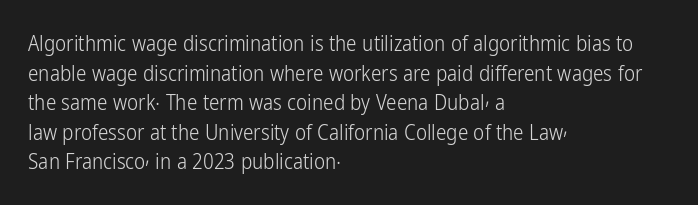
{"italic": "no", "bold": "no", "underline": "no", "align": "left", "line_spacing": "normal", "line_spacing_ratio": 1.41, "letter_spacing": "normal", "letter_spacing_em": 0.0, "glyph_px": 21}
